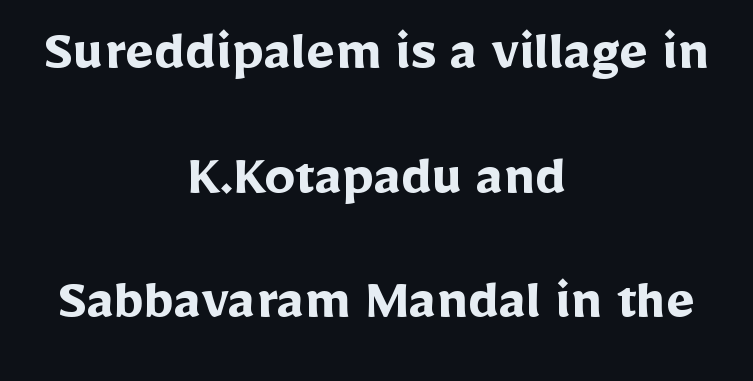
Q: Is the text bold? A: Yes.
Q: Is the text italic (slanted)? A: No, it is upright.
Q: Is the typeface a serif or a sans-serif typeface? A: Sans-serif.
Q: Is the text underlined? A: No.
Q: How is the paragraph aligned? A: Centered.
Q: Is the spacing between letters normal or unusually wide? A: Normal.
Q: Is the spacing between lines tight, normal or loose? A: Loose.
Q: Width (condensed, normal, or wide)? A: Normal.
Q: Stroke contrast? A: Low.
Q: x-height? A: Medium.
Q: Monospaced? A: No.
